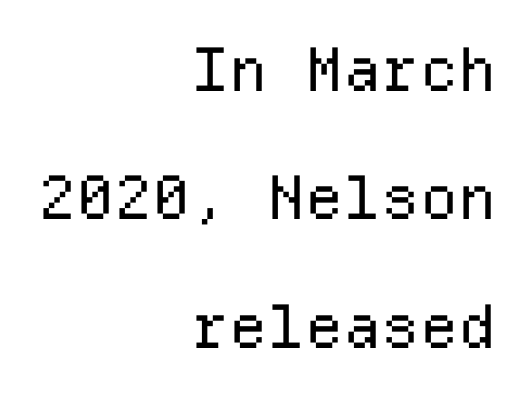
{"serif": "no", "italic": "no", "bold": "no", "weight": "regular", "width": "normal", "stroke_contrast": "low", "x_height": "medium", "monospaced": "yes", "underline": "no", "align": "right", "line_spacing": "loose", "line_spacing_ratio": 2.14, "letter_spacing": "normal", "letter_spacing_em": 0.0, "glyph_px": 60}
